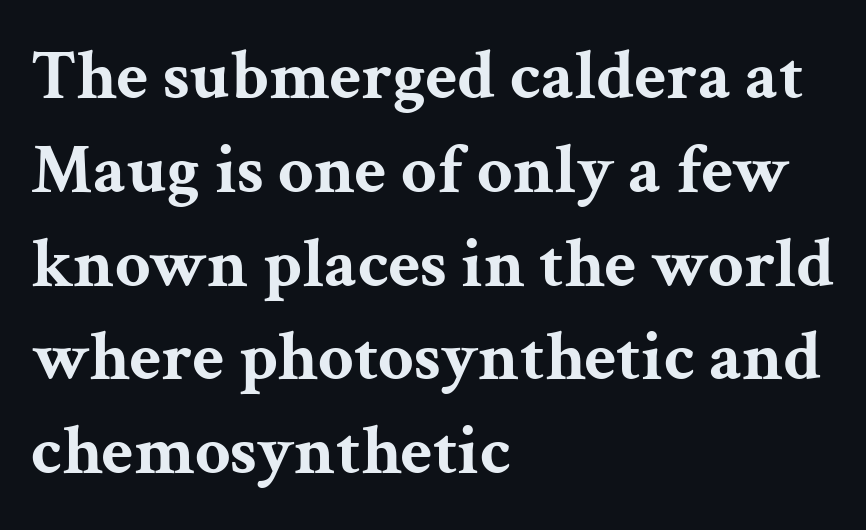
{"serif": "yes", "italic": "no", "bold": "yes", "weight": "bold", "width": "wide", "stroke_contrast": "medium", "x_height": "medium", "monospaced": "no", "underline": "no", "align": "left", "line_spacing": "normal", "line_spacing_ratio": 1.34, "letter_spacing": "normal", "letter_spacing_em": 0.0, "glyph_px": 70}
